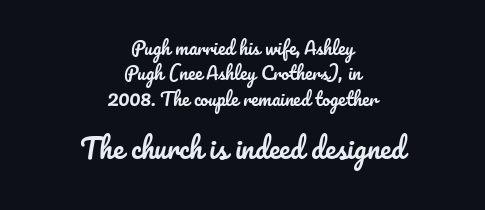
The image shows 27 px text type; set centered, normal line spacing (1.41x), normal letter spacing, not underlined; the second (bottom) block is 1.5x larger.
